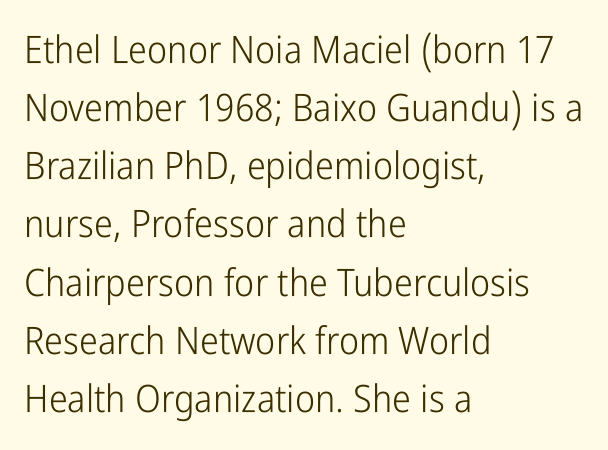
The image shows 38 px light, condensed sans-serif type, upright; set left-aligned, normal line spacing (1.53x), normal letter spacing, not underlined; low stroke contrast and a medium x-height.
